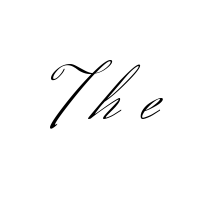
{"serif": "no", "bold": "no", "weight": "light", "width": "normal", "stroke_contrast": "medium", "x_height": "small", "monospaced": "no", "underline": "no", "letter_spacing": "wide", "letter_spacing_em": 0.28, "glyph_px": 77}
